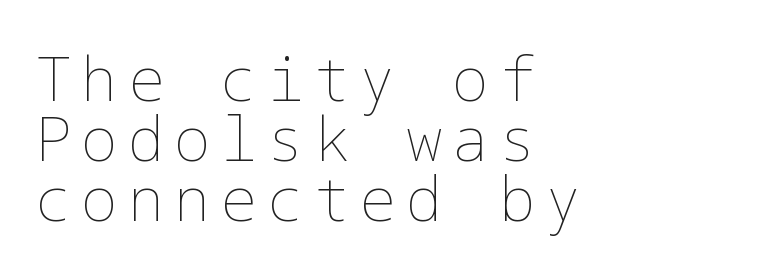
The image shows 61 px thin type, upright; set left-aligned, tight line spacing (0.98x), not underlined; low stroke contrast and a medium x-height.
